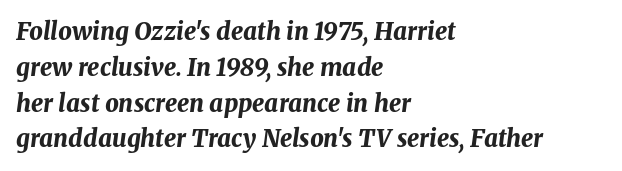
The image shows 24 px bold type, italic (leaning right); set left-aligned, normal line spacing (1.49x), normal letter spacing, not underlined.
